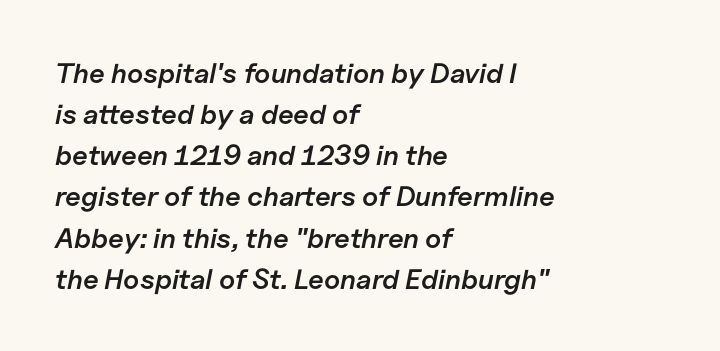
Q: Is the text bold? A: Semi-bold.
Q: Is the text italic (slanted)? A: Yes, it leans right by about 11 degrees.
Q: Is the text underlined? A: No.
Q: How is the paragraph aligned? A: Left-aligned.
Q: Is the spacing between letters normal or unusually wide? A: Normal.
Q: Is the spacing between lines tight, normal or loose? A: Normal.
Q: Width (condensed, normal, or wide)? A: Normal.
Q: Stroke contrast? A: Low.
Q: x-height? A: Medium.
Q: Monospaced? A: No.
